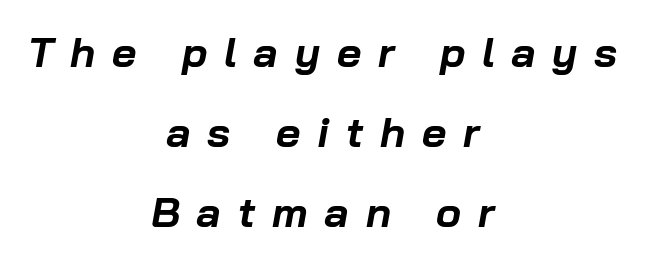
Q: Is the text bold? A: Yes.
Q: Is the text italic (slanted)? A: Yes, it leans right by about 10 degrees.
Q: Is the text underlined? A: No.
Q: How is the paragraph aligned? A: Centered.
Q: Is the spacing between letters normal or unusually wide? A: Unusually wide.
Q: Is the spacing between lines tight, normal or loose? A: Loose.
Q: Width (condensed, normal, or wide)? A: Normal.
Q: Stroke contrast? A: Low.
Q: x-height? A: Medium.
Q: Monospaced? A: No.
